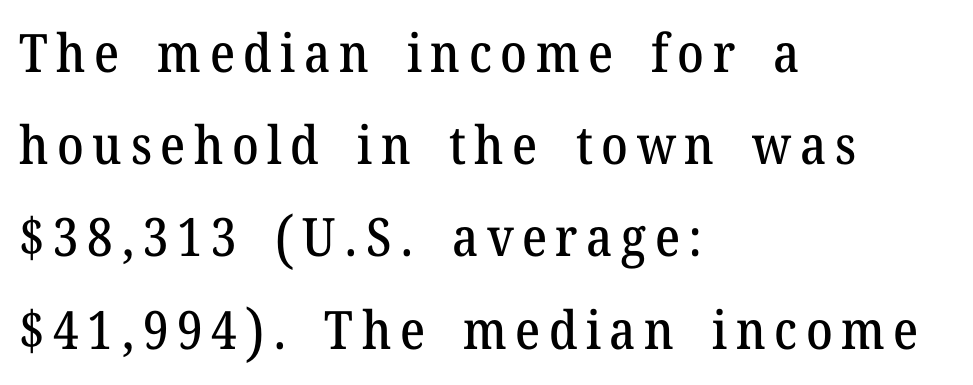
{"serif": "yes", "italic": "no", "width": "normal", "stroke_contrast": "medium", "x_height": "medium", "monospaced": "no", "underline": "no", "align": "left", "line_spacing_ratio": 1.74, "glyph_px": 53}
